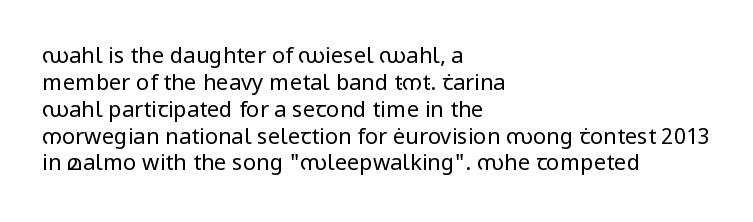
The image shows 22 px text type, upright; set left-aligned, line spacing 1.22x, normal letter spacing, not underlined.
